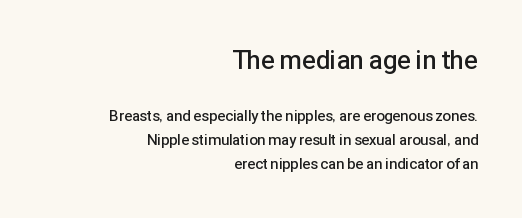
Q: Is the text bold? A: Semi-bold.
Q: Is the text italic (slanted)? A: No, it is upright.
Q: Is the text underlined? A: No.
Q: How is the paragraph aligned? A: Right-aligned.
Q: Is the spacing between letters normal or unusually wide? A: Normal.
Q: Is the spacing between lines tight, normal or loose? A: Normal.
Q: Which block of text is set in a larger size, the first (top) or the second (bottom)? A: The first (top) one.
